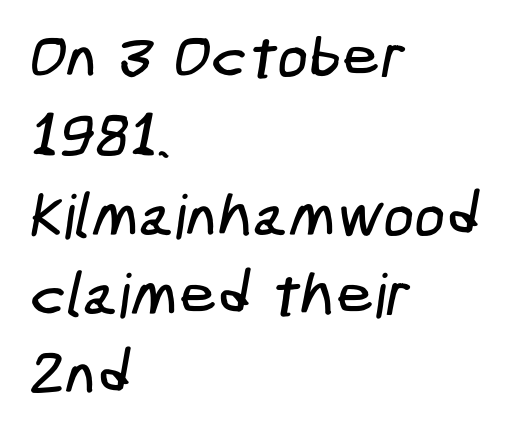
Q: Is the typeface a serif or a sans-serif typeface? A: Sans-serif.
Q: Is the text underlined? A: No.
Q: How is the paragraph aligned? A: Left-aligned.
Q: Is the spacing between letters normal or unusually wide? A: Normal.
Q: Is the spacing between lines tight, normal or loose? A: Normal.
Q: Width (condensed, normal, or wide)? A: Condensed.
Q: Stroke contrast? A: Low.
Q: x-height? A: Medium.
